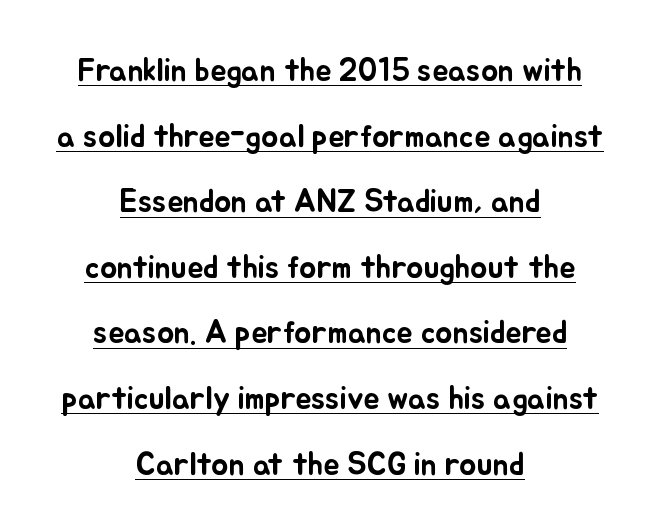
The image shows 32 px text type, upright; set centered, loose line spacing (2.05x), normal letter spacing, underlined; low stroke contrast and a small x-height.
